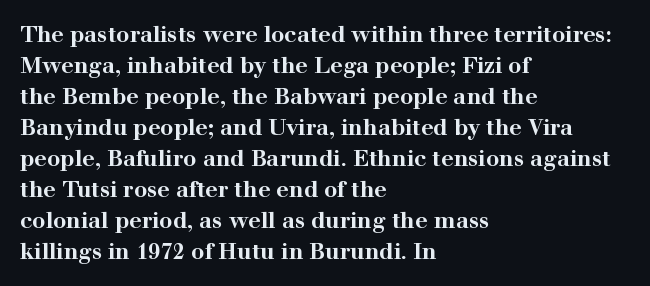
{"italic": "no", "bold": "yes", "underline": "no", "align": "left", "line_spacing": "normal", "line_spacing_ratio": 1.41, "letter_spacing": "normal", "letter_spacing_em": 0.0, "glyph_px": 22}
